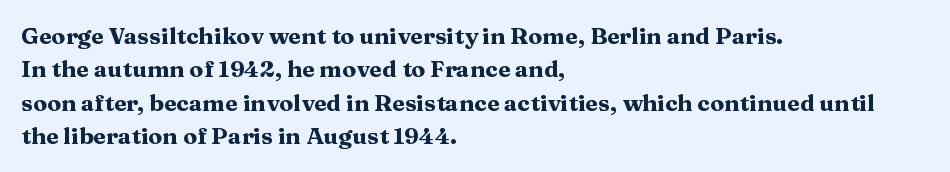
The image shows 23 px bold type, upright; set left-aligned, normal line spacing (1.45x), normal letter spacing, not underlined.
